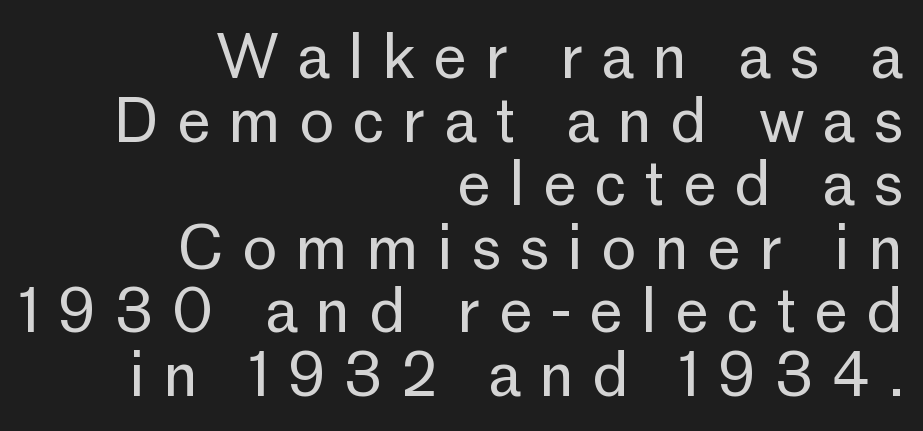
In CSS terms this would be text-align: right. Is this a sans? Yes — the strokes have no serifs. Is the type heavy? It reads as light-to-regular instead. Clear beneath every line of the passage.
